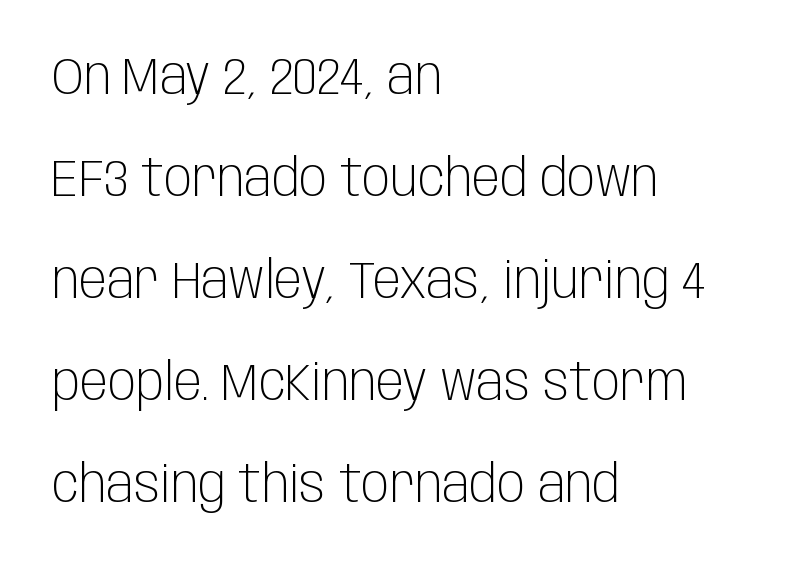
Q: Is the text bold? A: No.
Q: Is the text italic (slanted)? A: No, it is upright.
Q: Is the typeface a serif or a sans-serif typeface? A: Sans-serif.
Q: Is the text underlined? A: No.
Q: How is the paragraph aligned? A: Left-aligned.
Q: Is the spacing between letters normal or unusually wide? A: Normal.
Q: Is the spacing between lines tight, normal or loose? A: Loose.
Q: Width (condensed, normal, or wide)? A: Condensed.
Q: Stroke contrast? A: Low.
Q: x-height? A: Large.
Q: Monospaced? A: No.
